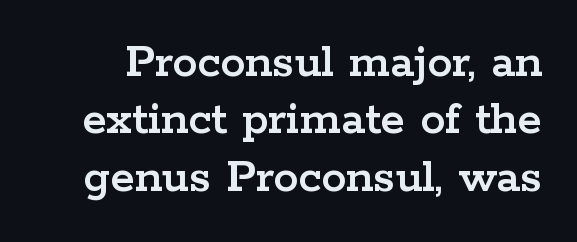
The image shows 50 px wide serif type, upright; set tight line spacing (1.15x), normal letter spacing, not underlined; low stroke contrast and a medium x-height.
